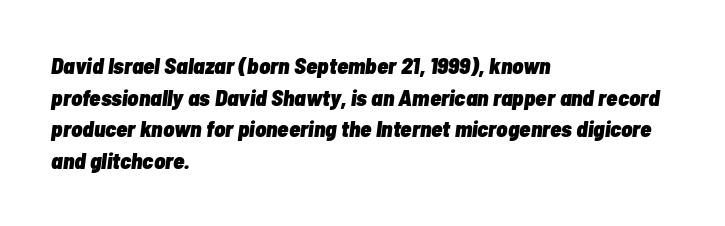
Q: Is the text bold? A: Yes.
Q: Is the text italic (slanted)? A: Yes, it leans right by about 7 degrees.
Q: Is the text underlined? A: No.
Q: How is the paragraph aligned? A: Left-aligned.
Q: Is the spacing between letters normal or unusually wide? A: Normal.
Q: Is the spacing between lines tight, normal or loose? A: Normal.
